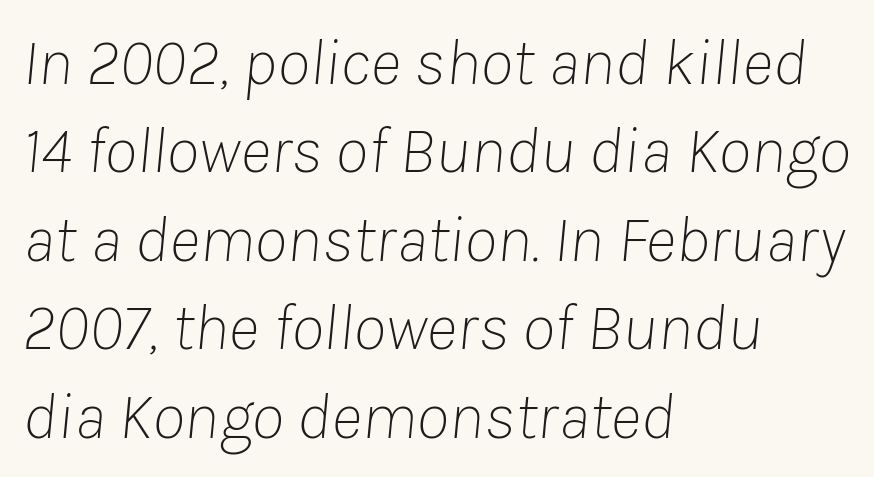
{"italic": "yes", "lean": "right", "slant_degrees": 8, "bold": "no", "weight": "thin", "width": "normal", "stroke_contrast": "low", "x_height": "medium", "monospaced": "no", "underline": "no", "align": "left", "line_spacing": "normal", "line_spacing_ratio": 1.32, "letter_spacing": "normal", "letter_spacing_em": 0.0, "glyph_px": 67}
